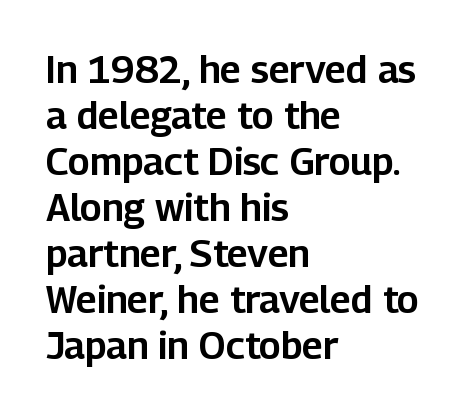
The image shows 38 px sans-serif type, upright; set left-aligned, line spacing 1.21x, normal letter spacing, not underlined; low stroke contrast and a medium x-height.
